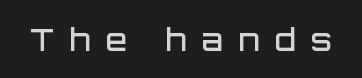
Here the designer chose a conventional face with non-uniform glyph widths. Style check: upright. Each letter's strokes conclude bluntly, with no projecting serifs. The glyphs are unaccompanied by any horizontal stroke below them.
